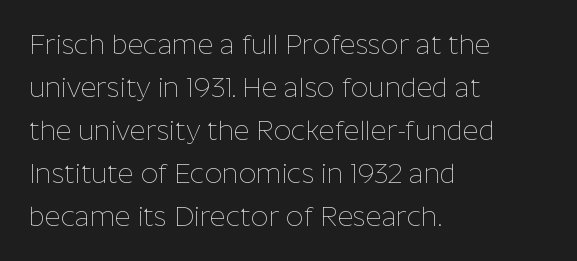
Line beginnings align vertically; line endings do not. Quick note: not italic, upright. No chunkiness to these letters — they're not bold. Default kerning and tracking; the words read as compact shapes.
